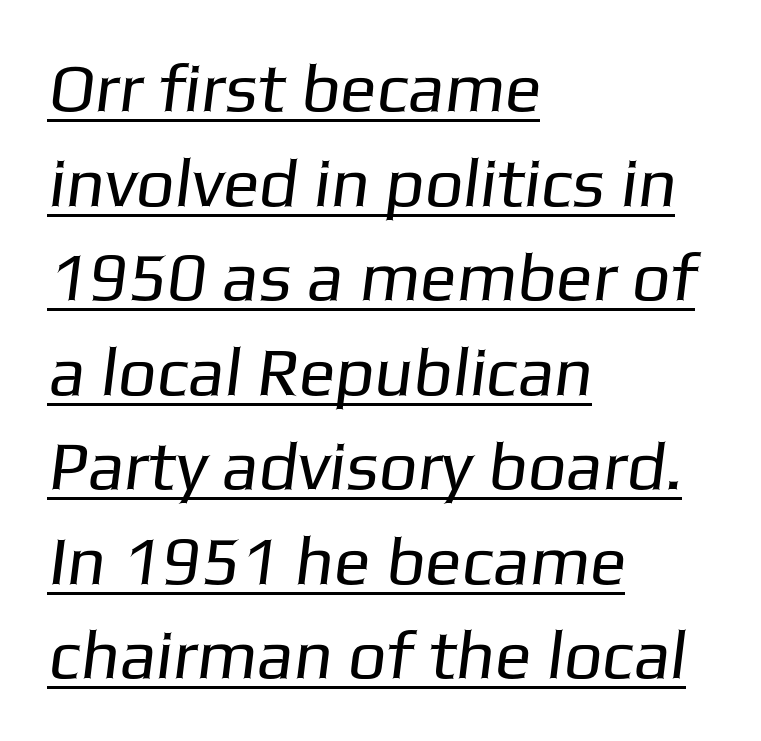
The type family on display is of the sans-serif kind. Words appear dense and cohesive because spacing is normal. The face used here appears with an underline applied. Each letter keeps its own natural width here, so spacing adapts to shape. Baseline-to-baseline distance is the conventional proportion of letter height. The face looks like a standard text weight, possibly lighter.
